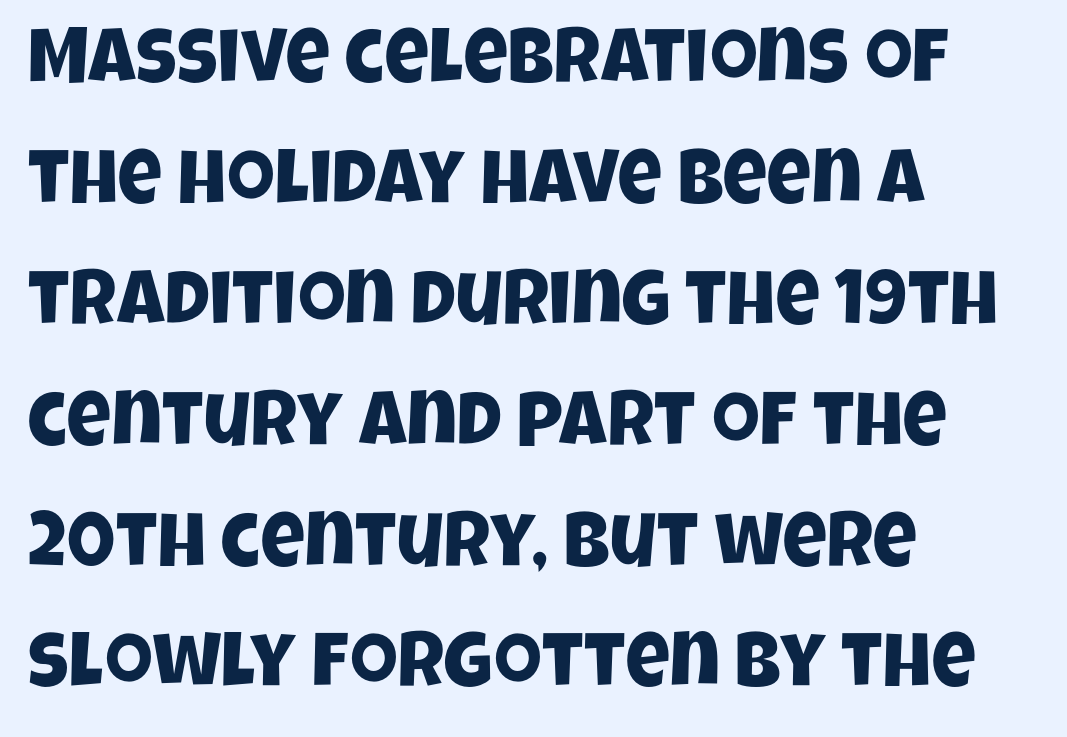
Do the characters align in a grid? No, the font is proportional. Nobody drew a line under any word here. One glance says typical: line gaps are just what's usual. No feet cap the strokes, marking this as sans-serif type. Tracking here is standard; glyphs follow each other at the usual distance.
